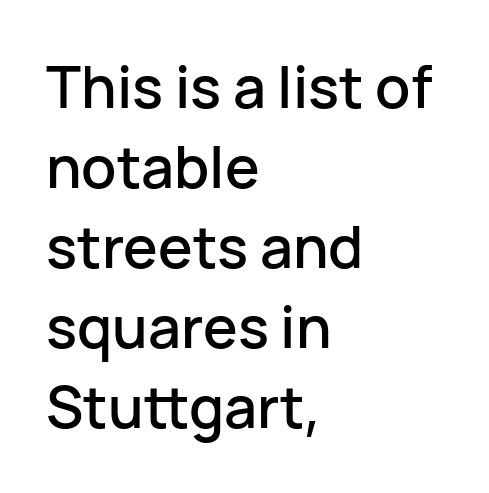
Q: Is the text italic (slanted)? A: No, it is upright.
Q: Is the typeface a serif or a sans-serif typeface? A: Sans-serif.
Q: Is the text underlined? A: No.
Q: How is the paragraph aligned? A: Left-aligned.
Q: Is the spacing between letters normal or unusually wide? A: Normal.
Q: Is the spacing between lines tight, normal or loose? A: Normal.
Q: Width (condensed, normal, or wide)? A: Normal.
Q: Stroke contrast? A: Low.
Q: x-height? A: Medium.
Q: Monospaced? A: No.
